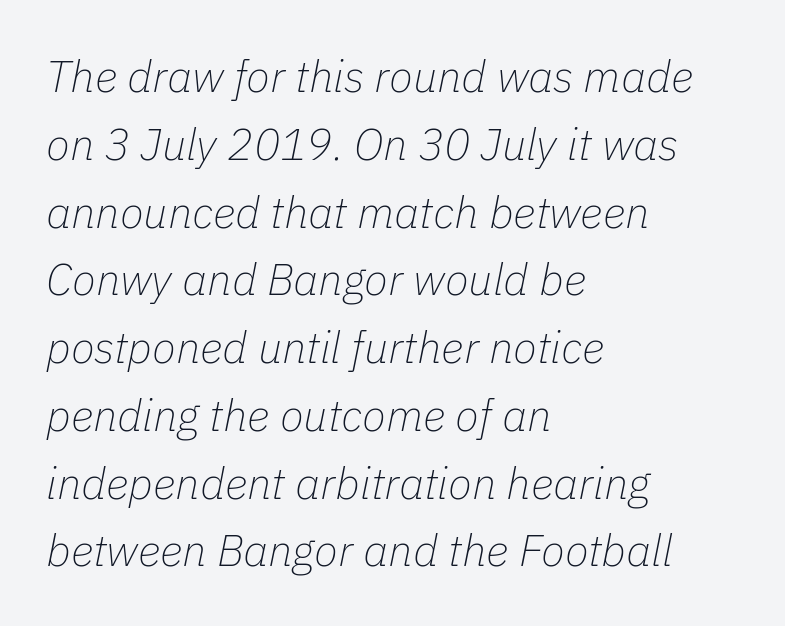
The specimen reads as italic at a glance. Caption: standard tracking, unaltered. Heft: none added — not bold. Character widths vary here, with narrow letters taking less room than wide ones. Is there much room between lines? A standard amount, neither cramped nor airy. Quick note: underline off.
